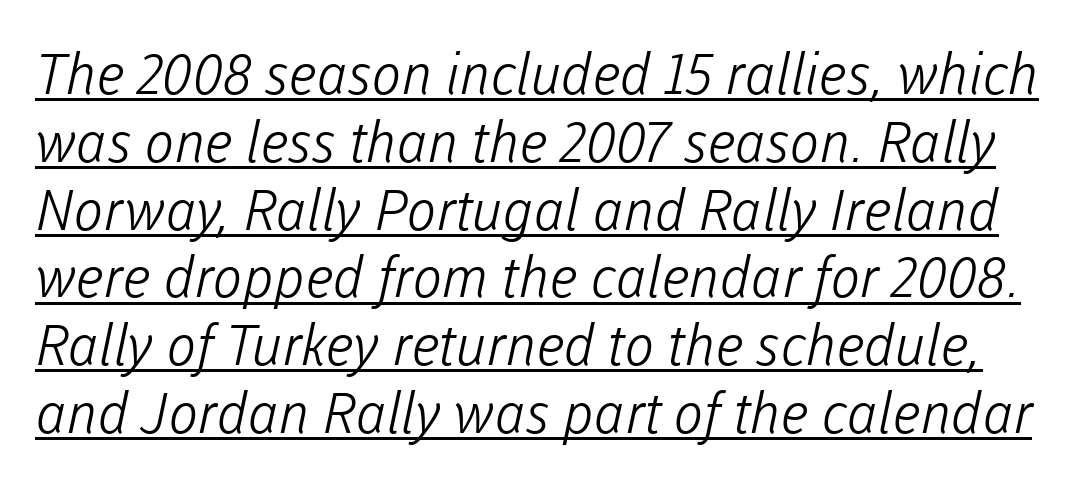
Like a heading marked for emphasis, these lines bear an underscore. Characters follow at the spacing the type designer built in. The passage shown is typed in a proportional face where columns would drift. This sample uses a sans-serif face. Caption: face not bold, strokes unweighted.
